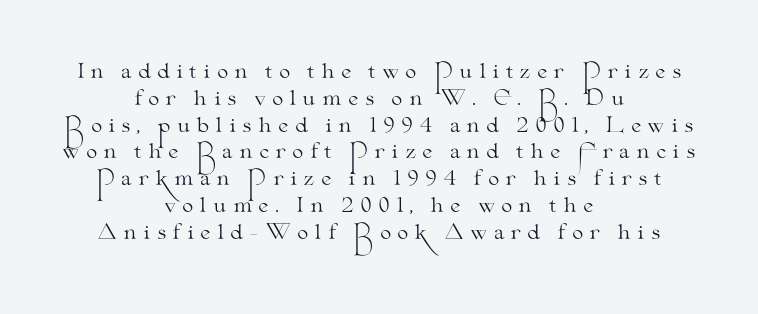
Centered paragraph, ragged on both sides. Summary of weight: not heavy and not bold. Short note: letters widely spaced. No italicization has been applied; the sample stays upright.
